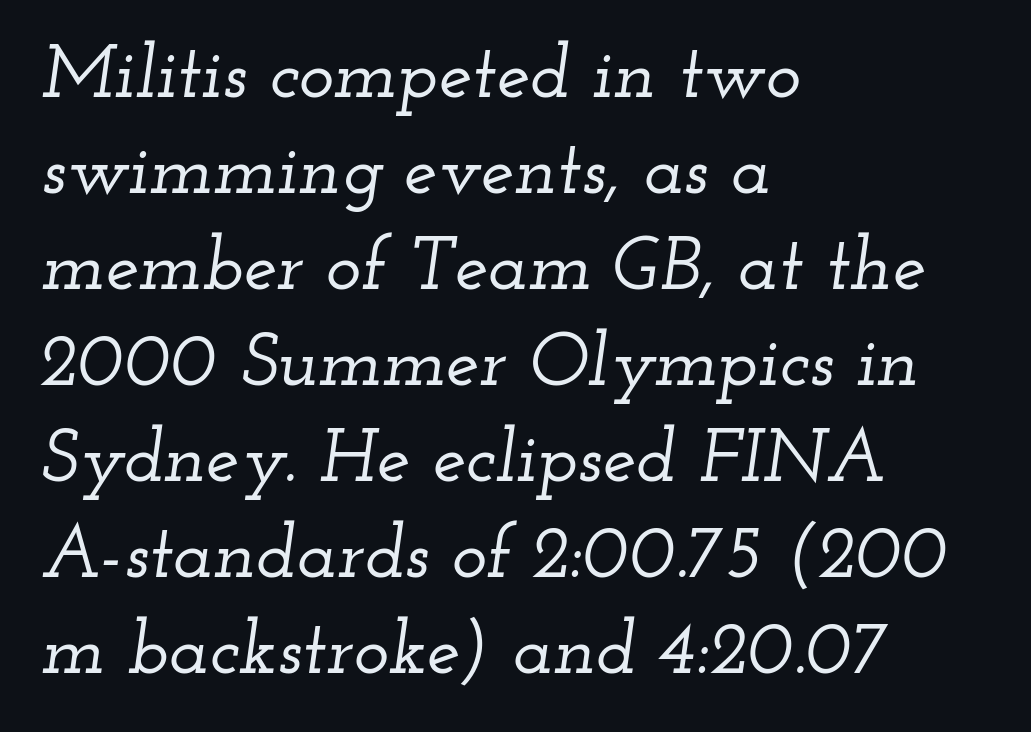
The image shows 75 px wide serif type, italic (leaning right); set left-aligned, normal line spacing (1.28x), normal letter spacing, not underlined; low stroke contrast and a small x-height.
